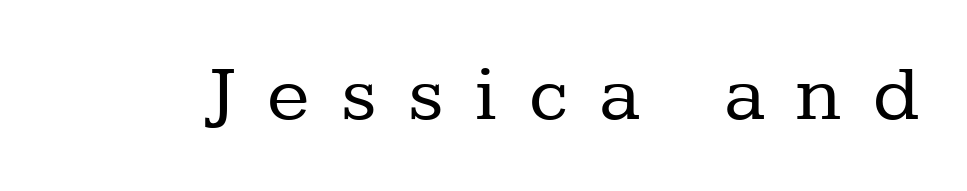
The image shows 79 px regular-weight serif type, upright; set unusually wide letter spacing (+0.4 em), not underlined; low stroke contrast and a medium x-height.
